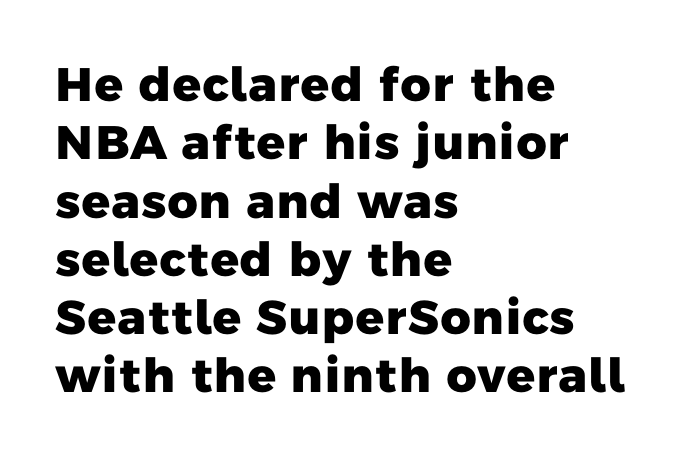
The image shows 47 px heavy sans-serif type; set left-aligned, line spacing 1.24x, normal letter spacing, not underlined; low stroke contrast and a medium x-height.
